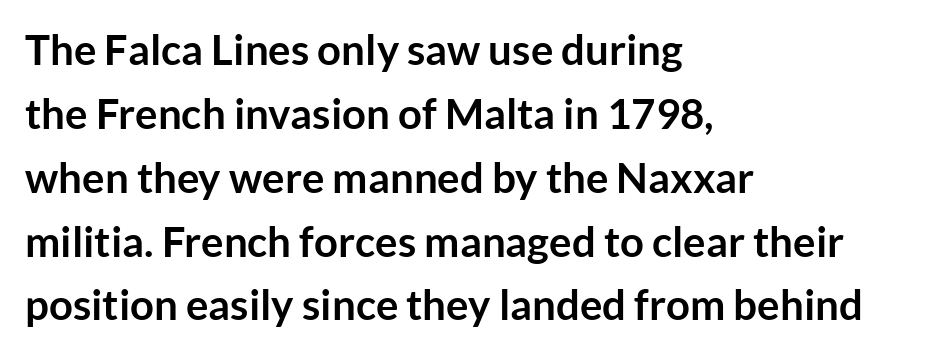
Q: Is the text bold? A: Yes.
Q: Is the text italic (slanted)? A: No, it is upright.
Q: Is the typeface a serif or a sans-serif typeface? A: Sans-serif.
Q: Is the text underlined? A: No.
Q: How is the paragraph aligned? A: Left-aligned.
Q: Is the spacing between letters normal or unusually wide? A: Normal.
Q: Is the spacing between lines tight, normal or loose? A: Normal.
Q: Width (condensed, normal, or wide)? A: Normal.
Q: Stroke contrast? A: Low.
Q: x-height? A: Medium.
Q: Monospaced? A: No.
